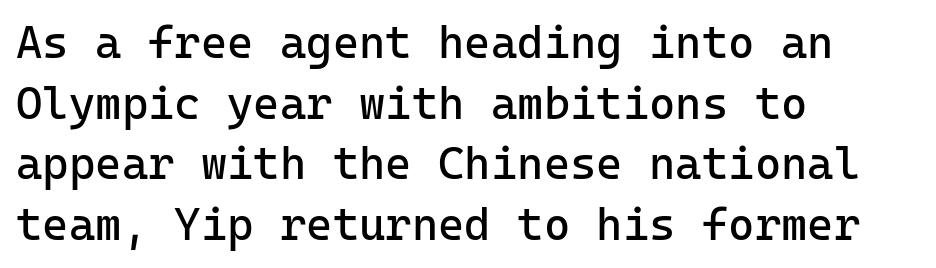
Q: Is the text bold? A: No.
Q: Is the text italic (slanted)? A: No, it is upright.
Q: Is the typeface a serif or a sans-serif typeface? A: Sans-serif.
Q: Is the text underlined? A: No.
Q: How is the paragraph aligned? A: Left-aligned.
Q: Is the spacing between letters normal or unusually wide? A: Normal.
Q: Is the spacing between lines tight, normal or loose? A: Normal.
Q: Width (condensed, normal, or wide)? A: Normal.
Q: Stroke contrast? A: Low.
Q: x-height? A: Medium.
Q: Monospaced? A: Yes.
